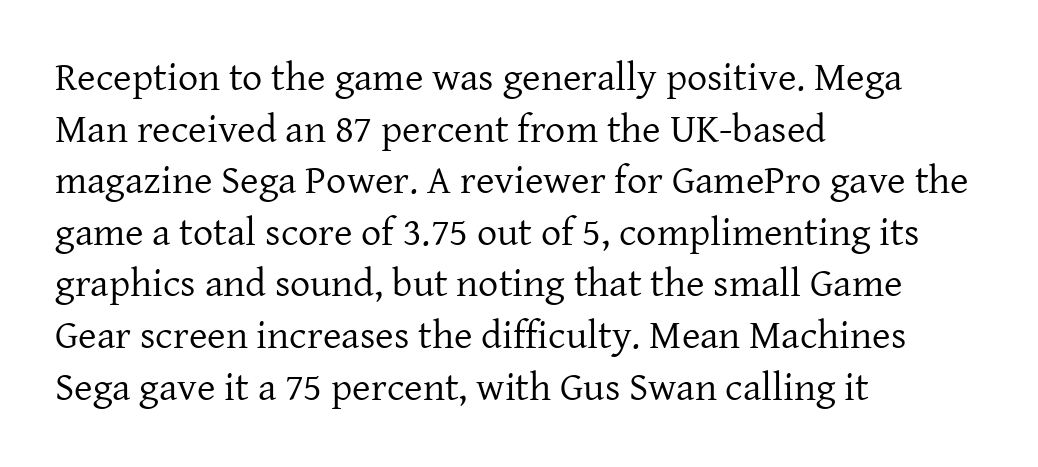
The rows are spaced the way most documents space them. Lines of text with bare space underneath. The passage shown has conventional tracking throughout. Do the letters lean? They stand straight. Does the copy run flush right? No — it runs flush left.
